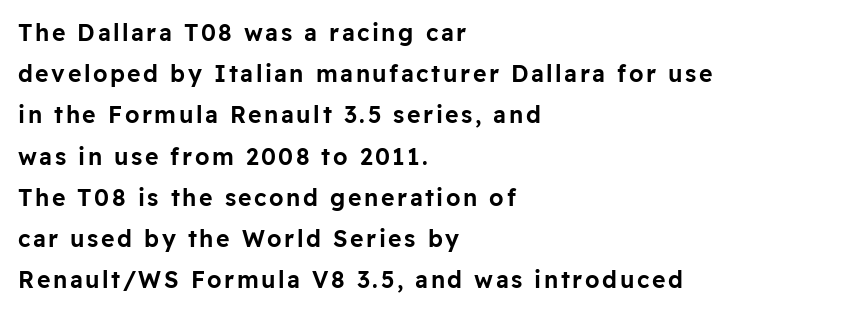
Q: Is the text italic (slanted)? A: No, it is upright.
Q: Is the text underlined? A: No.
Q: How is the paragraph aligned? A: Left-aligned.
